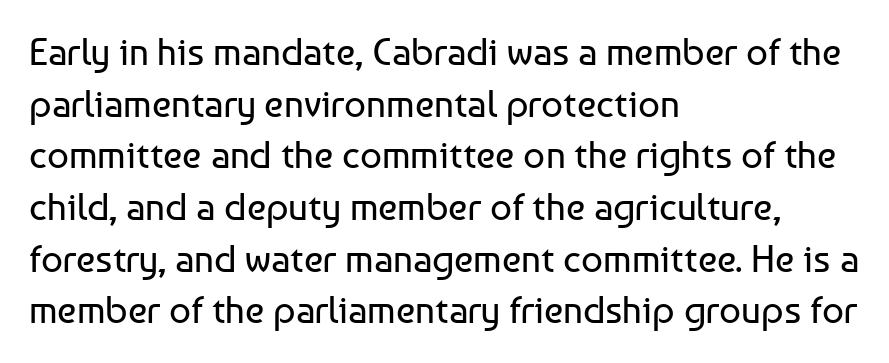
Do the characters align in a grid? No, the font is proportional. Letters rest on an invisible, unmarked baseline. The setting favours the left margin, as ordinary paragraphs usually do. Baseline-to-baseline distance is the conventional proportion of letter height.
